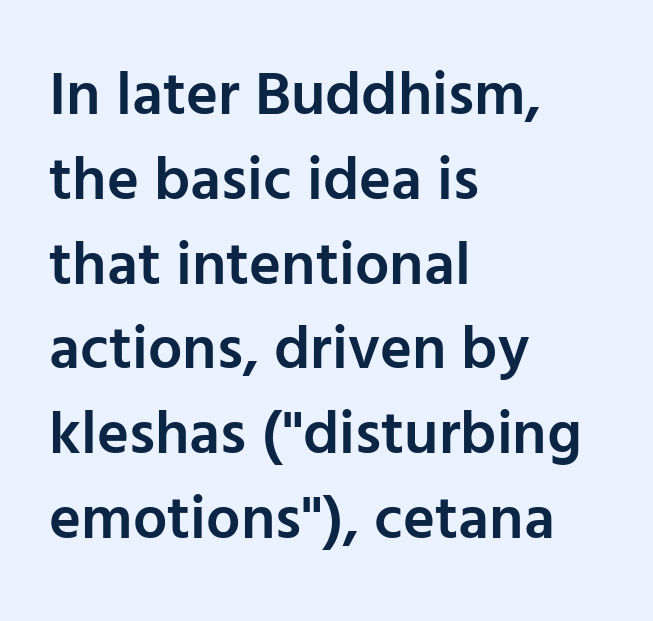
{"serif": "no", "italic": "no", "bold": "semi", "weight": "semibold", "width": "normal", "stroke_contrast": "low", "x_height": "medium", "monospaced": "no", "underline": "no", "align": "left", "line_spacing": "normal", "line_spacing_ratio": 1.39, "letter_spacing": "normal", "letter_spacing_em": 0.0, "glyph_px": 61}
